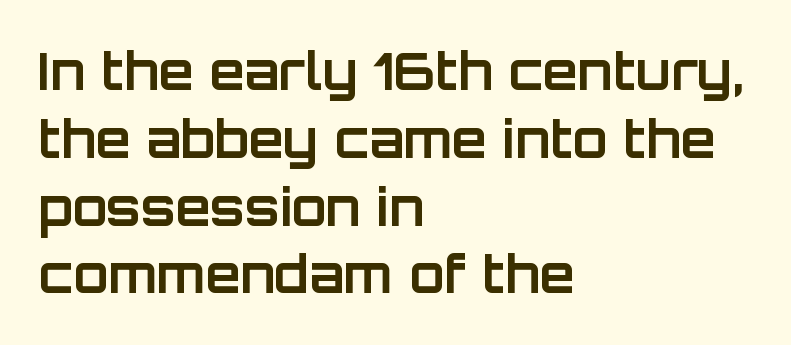
The string is rendered with underlining switched off. The passage is arranged the way most books set body copy — flush left. Do the characters align in a grid? No, the font is proportional. Leading matches the norm, producing a regular column. Upright lettering throughout.
